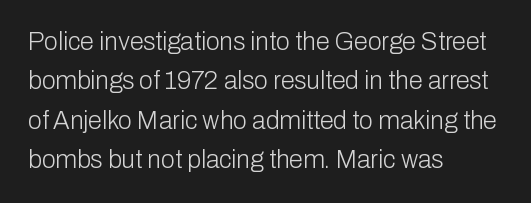
Q: Is the text bold? A: No.
Q: Is the text italic (slanted)? A: No, it is upright.
Q: Is the text underlined? A: No.
Q: How is the paragraph aligned? A: Left-aligned.
Q: Is the spacing between letters normal or unusually wide? A: Normal.
Q: Is the spacing between lines tight, normal or loose? A: Normal.
